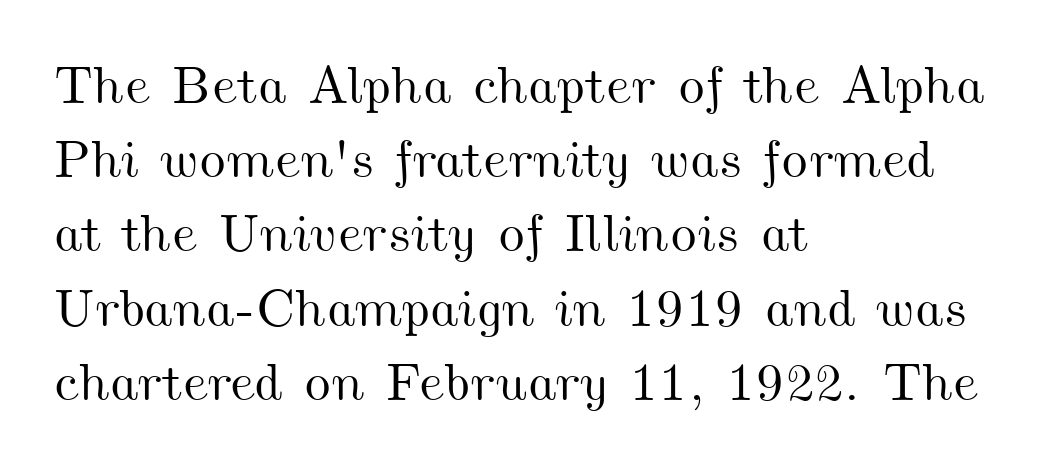
{"width": "wide", "stroke_contrast": "medium", "x_height": "small", "monospaced": "no", "underline": "no", "align": "left", "line_spacing": "normal", "line_spacing_ratio": 1.4, "letter_spacing": "normal", "letter_spacing_em": 0.0, "glyph_px": 53}
